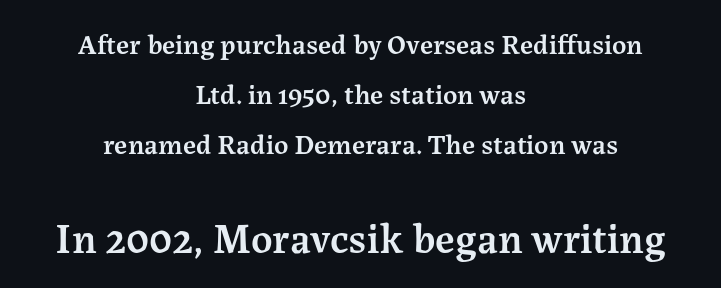
Here the second block reads like a headline and the first like body copy. The foot of each line stays bare and open. Style check: upright. The font is running at a semibold setting, under full bold. Honestly, the letter spacing is just normal — you wouldn't notice it.
